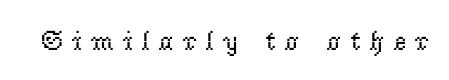
{"serif": "yes", "italic": "no", "bold": "no", "weight": "regular", "width": "normal", "stroke_contrast": "low", "x_height": "small", "monospaced": "no", "underline": "no", "letter_spacing": "wide", "letter_spacing_em": 0.3, "glyph_px": 28}
